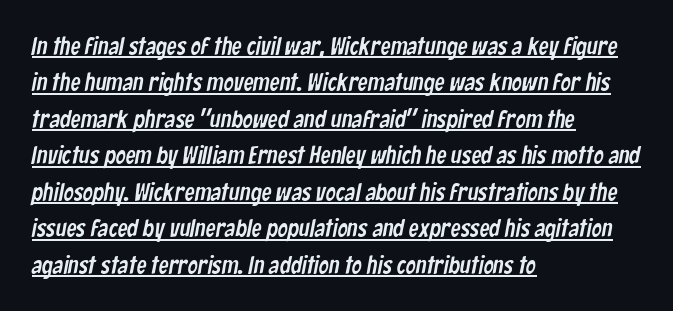
Q: Is the text underlined? A: Yes.
Q: How is the paragraph aligned? A: Left-aligned.
Q: Is the spacing between letters normal or unusually wide? A: Normal.
Q: Is the spacing between lines tight, normal or loose? A: Normal.
